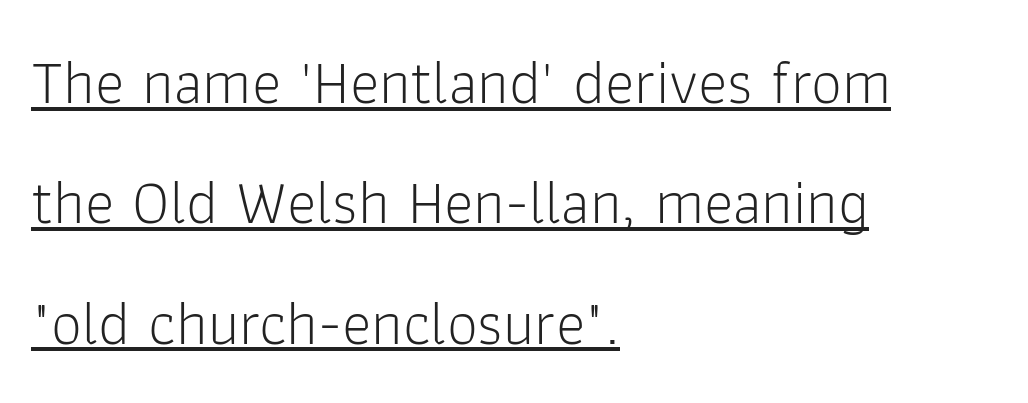
The image shows 62 px light sans-serif type, upright; set left-aligned, loose line spacing (1.94x), normal letter spacing, underlined; low stroke contrast and a medium x-height.
